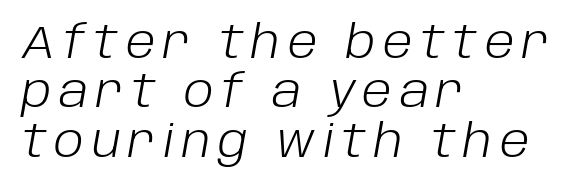
{"italic": "yes", "lean": "right", "slant_degrees": 10, "bold": "no", "weight": "light", "width": "normal", "stroke_contrast": "low", "x_height": "large", "monospaced": "no", "underline": "no", "align": "left", "line_spacing": "tight", "line_spacing_ratio": 1.1, "glyph_px": 45}
